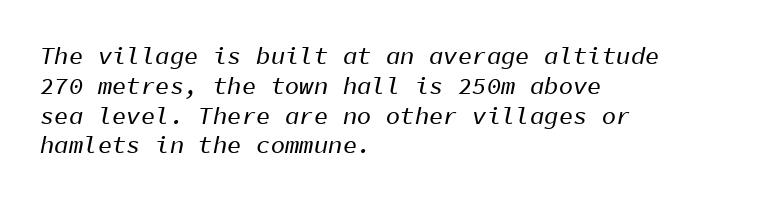
The image shows 24 px text type, italic (leaning right); set left-aligned, line spacing 1.24x, normal letter spacing, not underlined.
